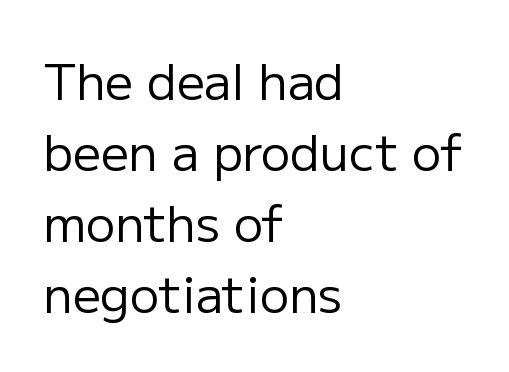
Q: Is the text bold? A: No.
Q: Is the text italic (slanted)? A: No, it is upright.
Q: Is the typeface a serif or a sans-serif typeface? A: Sans-serif.
Q: Is the text underlined? A: No.
Q: How is the paragraph aligned? A: Left-aligned.
Q: Is the spacing between letters normal or unusually wide? A: Normal.
Q: Is the spacing between lines tight, normal or loose? A: Normal.
Q: Width (condensed, normal, or wide)? A: Normal.
Q: Stroke contrast? A: Low.
Q: x-height? A: Medium.
Q: Monospaced? A: No.
